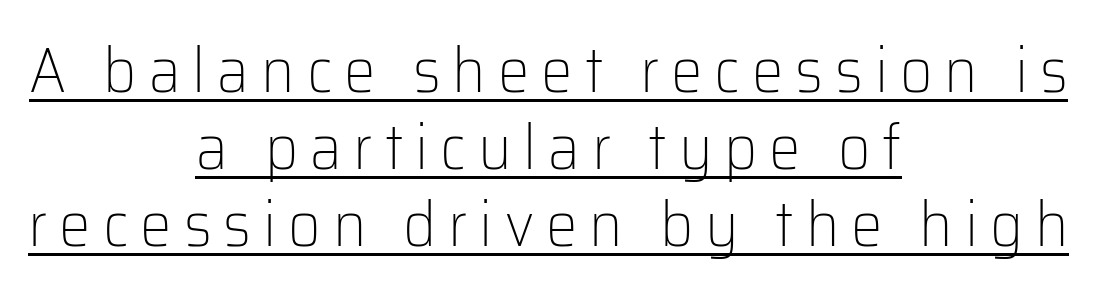
{"serif": "no", "italic": "no", "bold": "no", "weight": "light", "width": "normal", "stroke_contrast": "low", "x_height": "medium", "monospaced": "no", "underline": "yes", "align": "center", "line_spacing_ratio": 1.22, "glyph_px": 63}
